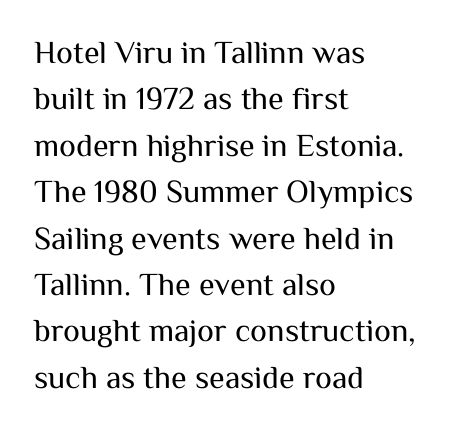
{"serif": "no", "italic": "no", "bold": "no", "weight": "regular", "width": "normal", "stroke_contrast": "medium", "x_height": "medium", "monospaced": "no", "underline": "no", "align": "left", "line_spacing": "normal", "line_spacing_ratio": 1.45, "letter_spacing": "normal", "letter_spacing_em": 0.0, "glyph_px": 32}
